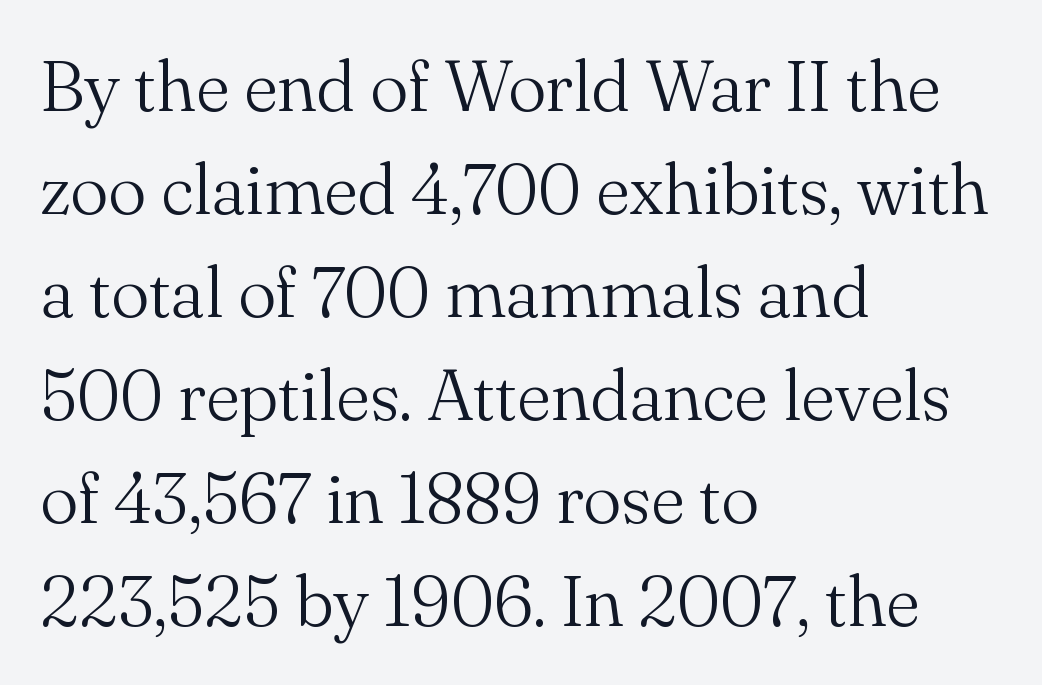
Q: Is the text bold? A: No.
Q: Is the text italic (slanted)? A: No, it is upright.
Q: Is the typeface a serif or a sans-serif typeface? A: Serif.
Q: Is the text underlined? A: No.
Q: How is the paragraph aligned? A: Left-aligned.
Q: Is the spacing between letters normal or unusually wide? A: Normal.
Q: Is the spacing between lines tight, normal or loose? A: Normal.
Q: Width (condensed, normal, or wide)? A: Normal.
Q: Stroke contrast? A: Medium.
Q: x-height? A: Small.
Q: Monospaced? A: No.
